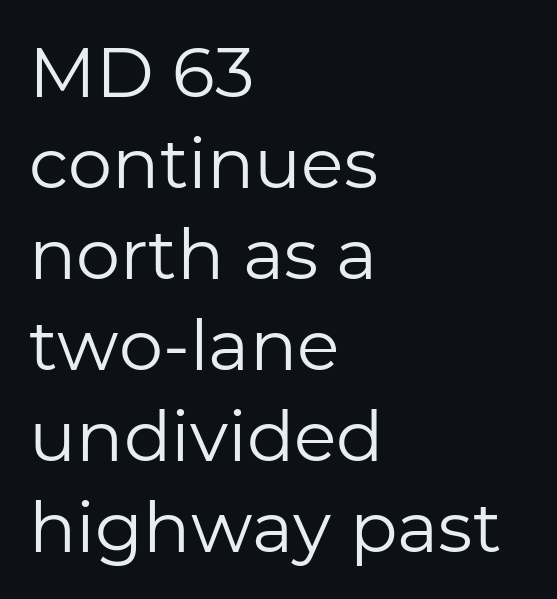
The face used here is proportionally spaced, like ordinary book or web type. This reads as an unemphasized weight, regular at the heaviest. One-word summary of the alignment: left. Does extra space separate the letters? No, they use regular spacing. Classification — sans serif.
